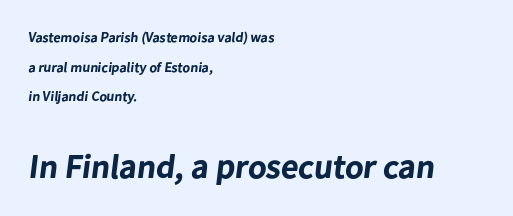
{"serif": "no", "bold": "yes", "weight": "bold", "width": "normal", "stroke_contrast": "low", "x_height": "medium", "monospaced": "no", "underline": "no", "align": "left", "line_spacing": "loose", "line_spacing_ratio": 2.11, "letter_spacing": "normal", "letter_spacing_em": 0.0, "larger_block": "second", "size_ratio": 2.43, "glyph_px": 34}
